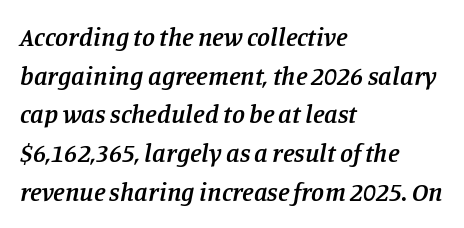
{"italic": "yes", "lean": "right", "slant_degrees": 11, "bold": "semi", "underline": "no", "align": "left", "line_spacing": "normal", "line_spacing_ratio": 1.49, "letter_spacing": "normal", "letter_spacing_em": 0.0, "glyph_px": 26}
